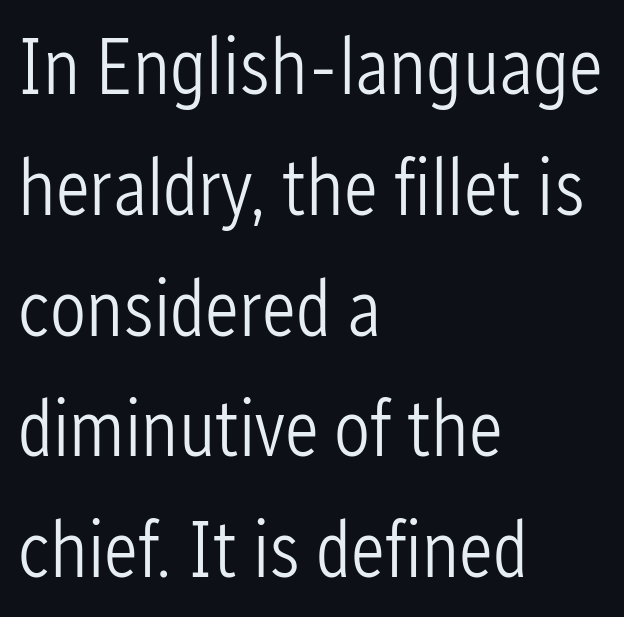
{"serif": "no", "italic": "no", "bold": "no", "weight": "light", "width": "condensed", "stroke_contrast": "low", "x_height": "medium", "monospaced": "no", "underline": "no", "align": "left", "line_spacing": "normal", "line_spacing_ratio": 1.51, "letter_spacing": "normal", "letter_spacing_em": 0.0, "glyph_px": 80}
